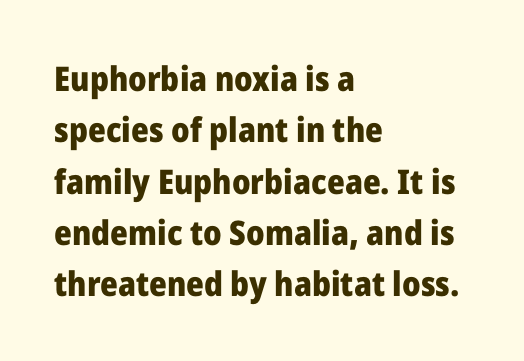
Q: Is the text bold? A: Yes.
Q: Is the text italic (slanted)? A: No, it is upright.
Q: Is the typeface a serif or a sans-serif typeface? A: Sans-serif.
Q: Is the text underlined? A: No.
Q: How is the paragraph aligned? A: Left-aligned.
Q: Is the spacing between letters normal or unusually wide? A: Normal.
Q: Is the spacing between lines tight, normal or loose? A: Normal.
Q: Width (condensed, normal, or wide)? A: Normal.
Q: Stroke contrast? A: Low.
Q: x-height? A: Medium.
Q: Monospaced? A: No.
